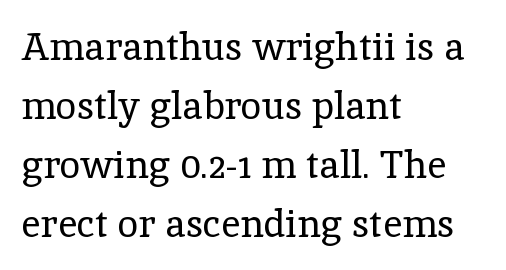
This block has exactly the height ordinary leading produces. Posture: vertical. Does the copy run flush right? No — it runs flush left. A typesetter would call this proportional, since set widths differ per character.
